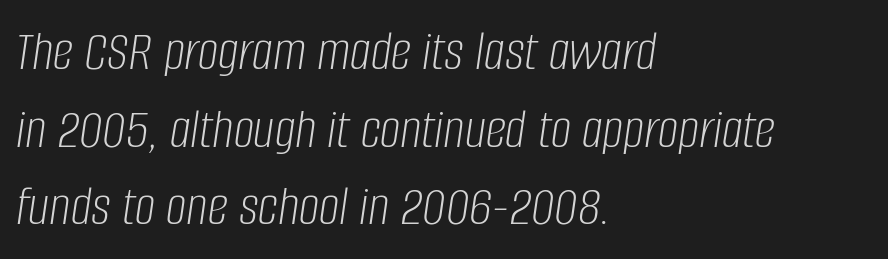
The image shows 58 px light, condensed type, italic (leaning right); set left-aligned, normal line spacing (1.34x), normal letter spacing, not underlined; low stroke contrast and a large x-height.
